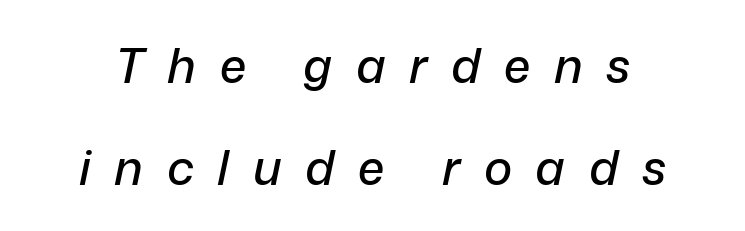
Q: Is the text italic (slanted)? A: Yes, it leans right by about 12 degrees.
Q: Is the text underlined? A: No.
Q: Is the spacing between letters normal or unusually wide? A: Unusually wide.
Q: Is the spacing between lines tight, normal or loose? A: Loose.
Q: Width (condensed, normal, or wide)? A: Normal.
Q: Stroke contrast? A: Low.
Q: x-height? A: Medium.
Q: Monospaced? A: No.
